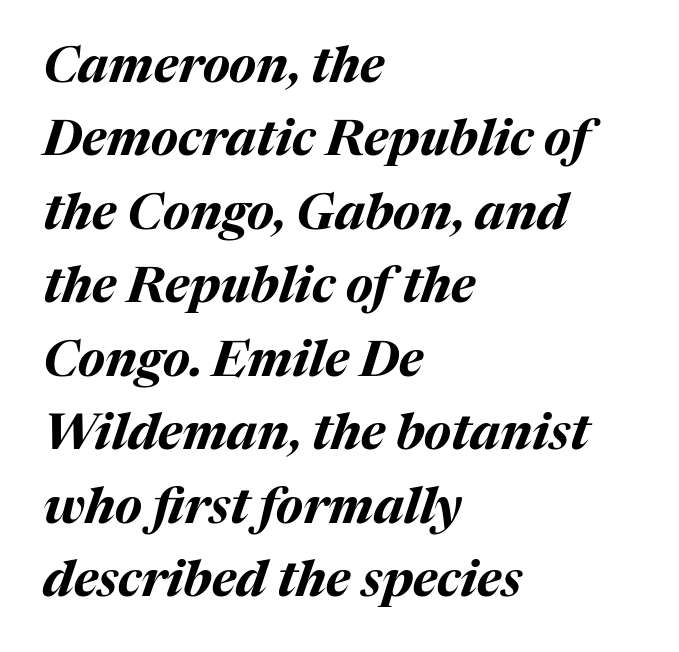
This is oblique type, the kind used for emphasis or titles. Check the space under the baseline: it is left empty. Short and long lines alike share a common starting point at left. Is this a fixed-width face? No — the glyphs have proportional, varying widths.
